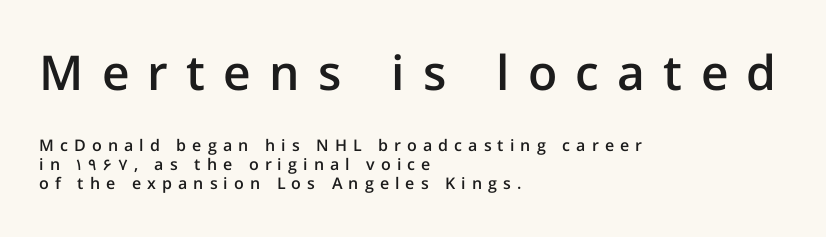
Q: Is the text bold? A: Semi-bold.
Q: Is the text italic (slanted)? A: No, it is upright.
Q: Is the typeface a serif or a sans-serif typeface? A: Sans-serif.
Q: Is the text underlined? A: No.
Q: How is the paragraph aligned? A: Left-aligned.
Q: Is the spacing between letters normal or unusually wide? A: Unusually wide.
Q: Which block of text is set in a larger size, the first (top) or the second (bottom)? A: The first (top) one.
Q: Width (condensed, normal, or wide)? A: Normal.
Q: Stroke contrast? A: Low.
Q: x-height? A: Medium.
Q: Monospaced? A: No.
